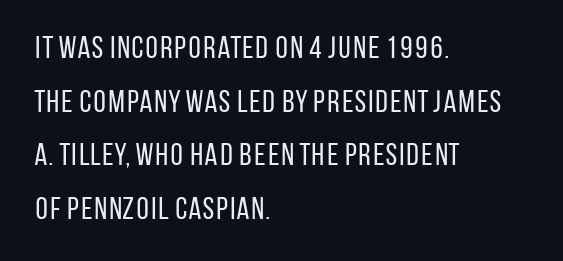
The image shows 31 px regular-weight, condensed sans-serif type, upright; set left-aligned, line spacing 1.73x, normal letter spacing, not underlined; low stroke contrast and a large x-height.
